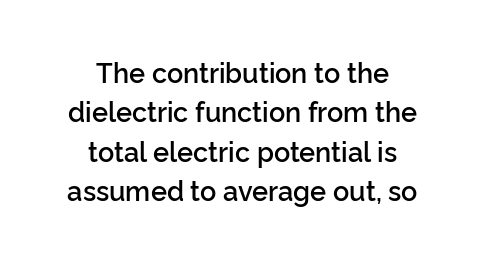
Q: Is the text bold? A: Semi-bold.
Q: Is the text italic (slanted)? A: No, it is upright.
Q: Is the text underlined? A: No.
Q: How is the paragraph aligned? A: Centered.
Q: Is the spacing between letters normal or unusually wide? A: Normal.
Q: Is the spacing between lines tight, normal or loose? A: Normal.
